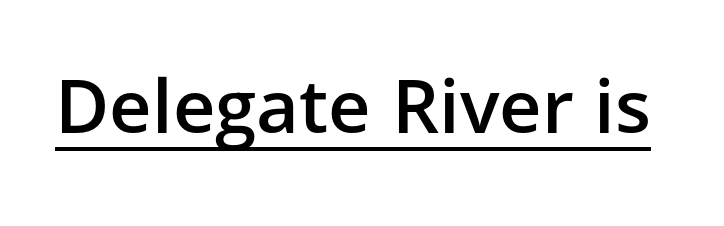
Q: Is the text bold? A: Semi-bold.
Q: Is the text italic (slanted)? A: No, it is upright.
Q: Is the typeface a serif or a sans-serif typeface? A: Sans-serif.
Q: Is the text underlined? A: Yes.
Q: Is the spacing between letters normal or unusually wide? A: Normal.
Q: Width (condensed, normal, or wide)? A: Normal.
Q: Stroke contrast? A: Low.
Q: x-height? A: Medium.
Q: Monospaced? A: No.
